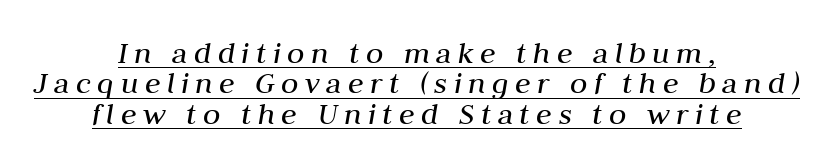
This sample uses expanded letter spacing, leaving extra air between glyphs. Successive baselines arrive quickly, one right under another. Each stroke keeps to a modest, everyday thickness or less. The glyphs look as if they've been sheared to an angle. Reading down the block, each line starts at a different indent, mirrored at its end. The face used here is proportionally spaced, like ordinary book or web type.
